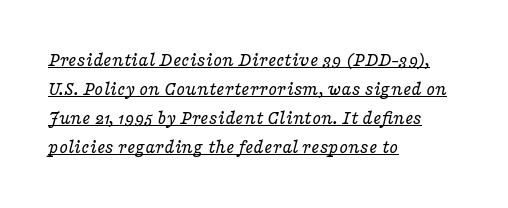
Letters have the restrained weight of plain body copy at most. This rendering leaves character spacing at its baseline value. You can tell it's italic because the verticals aren't actually vertical. Leftover space on each line is placed entirely after the last word.
